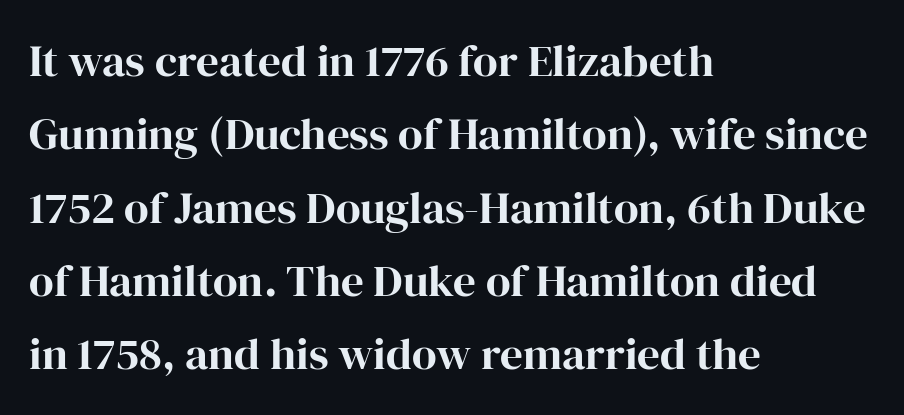
Q: Is the text bold? A: Yes.
Q: Is the text italic (slanted)? A: No, it is upright.
Q: Is the typeface a serif or a sans-serif typeface? A: Serif.
Q: Is the text underlined? A: No.
Q: How is the paragraph aligned? A: Left-aligned.
Q: Is the spacing between letters normal or unusually wide? A: Normal.
Q: Is the spacing between lines tight, normal or loose? A: Normal.
Q: Width (condensed, normal, or wide)? A: Normal.
Q: Stroke contrast? A: High.
Q: x-height? A: Medium.
Q: Monospaced? A: No.
